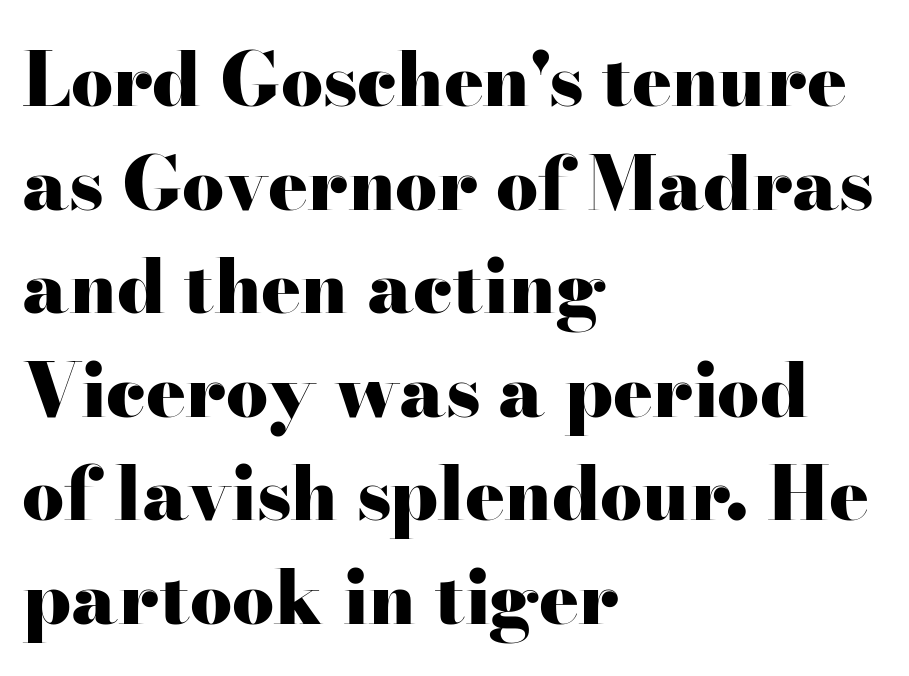
The image shows 74 px heavy, wide serif type, upright; set left-aligned, normal line spacing (1.4x), normal letter spacing, not underlined; high stroke contrast and a small x-height.
